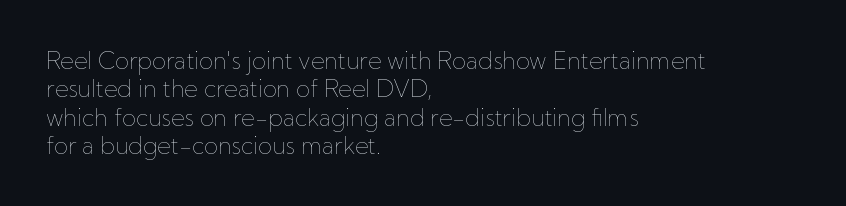
Nobody touched the tracking dial on this one. Visually the block forms a straight wall on the left and a jagged coastline on the right. Posture: upright roman. Beneath every word, the page is bare.
